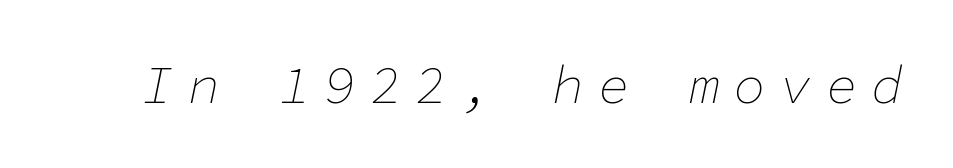
{"italic": "yes", "lean": "right", "slant_degrees": 11, "bold": "no", "weight": "thin", "width": "normal", "stroke_contrast": "low", "x_height": "medium", "monospaced": "yes", "underline": "no", "letter_spacing": "wide", "letter_spacing_em": 0.26, "glyph_px": 53}
